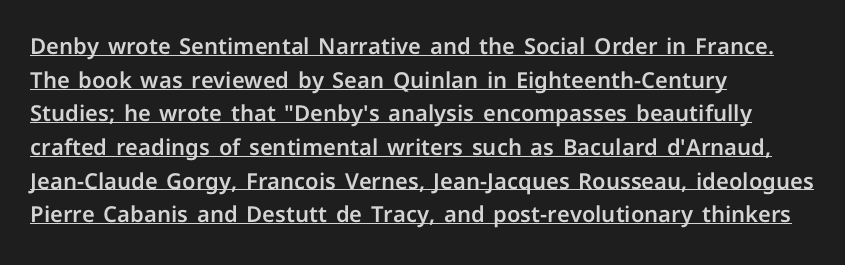
The image shows 22 px text type, upright; set left-aligned, normal line spacing (1.53x), normal letter spacing, underlined.
